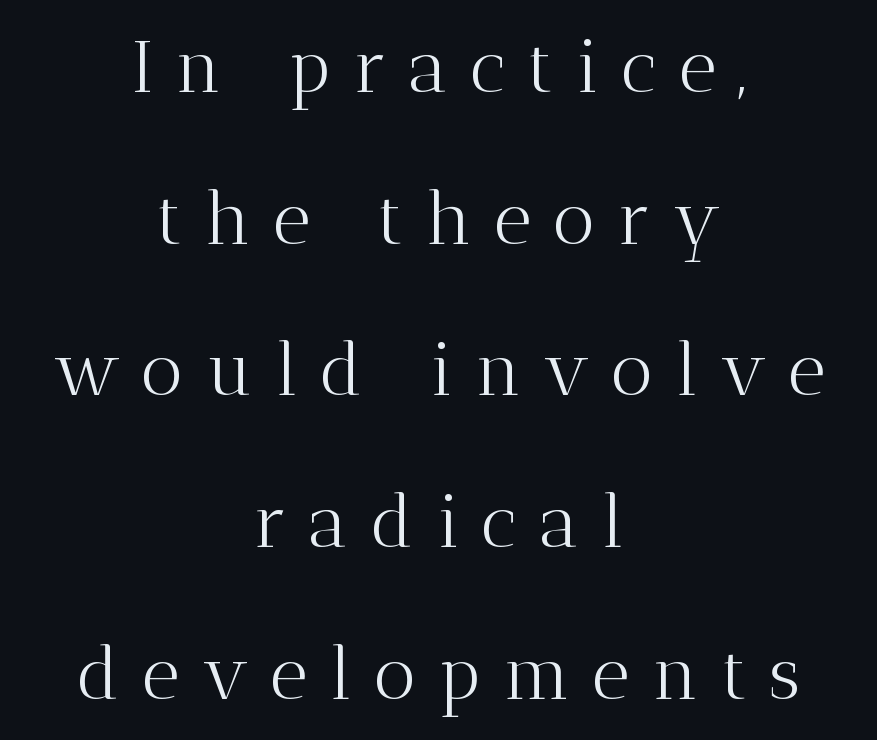
Q: Is the text bold? A: No.
Q: Is the text italic (slanted)? A: No, it is upright.
Q: Is the typeface a serif or a sans-serif typeface? A: Serif.
Q: Is the text underlined? A: No.
Q: How is the paragraph aligned? A: Centered.
Q: Is the spacing between letters normal or unusually wide? A: Unusually wide.
Q: Is the spacing between lines tight, normal or loose? A: Loose.
Q: Width (condensed, normal, or wide)? A: Normal.
Q: Stroke contrast? A: Medium.
Q: x-height? A: Medium.
Q: Monospaced? A: No.
